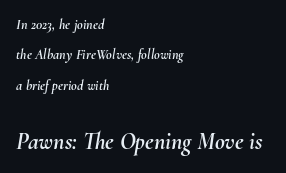
{"italic": "yes", "lean": "right", "slant_degrees": 10, "underline": "no", "align": "left", "line_spacing": "loose", "line_spacing_ratio": 2.17, "letter_spacing": "normal", "letter_spacing_em": 0.0, "larger_block": "second", "size_ratio": 1.71, "glyph_px": 24}
